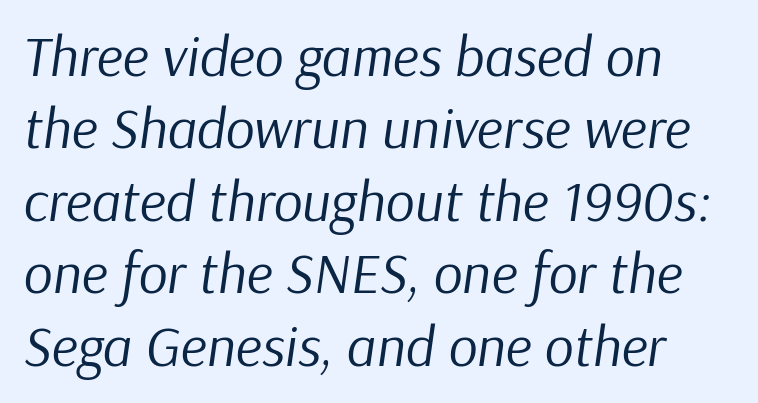
The image shows 57 px regular-weight type, italic (leaning right); set left-aligned, normal line spacing (1.27x), normal letter spacing, not underlined; low stroke contrast and a medium x-height.
